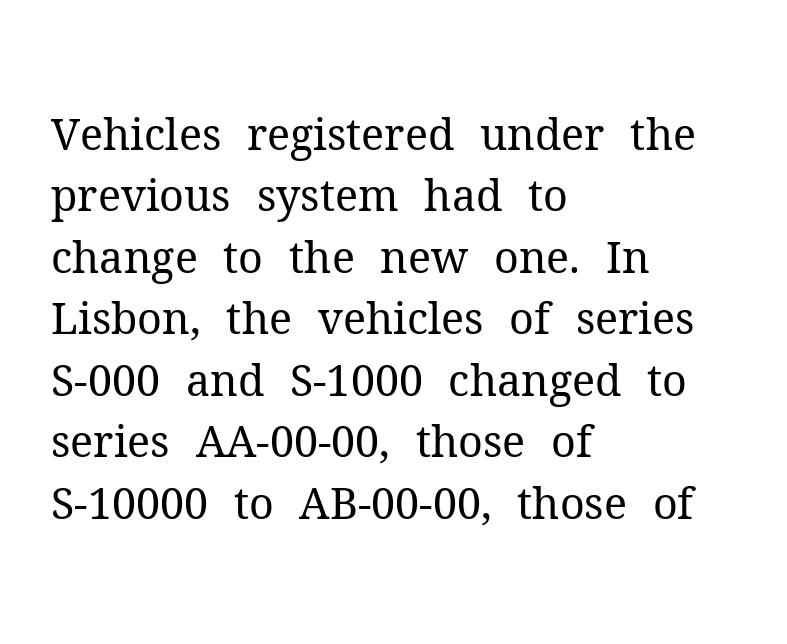
Where is the straight margin? On the left. The words here are not underlined. Think standard paragraph weight, or any step lighter than that. Upright lettering throughout.
